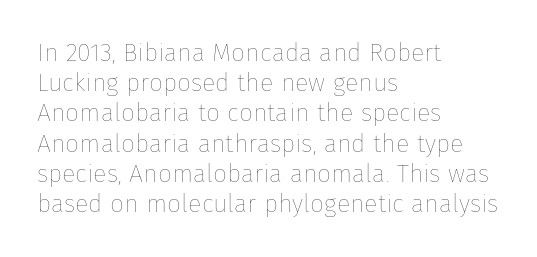
Q: Is the text bold? A: No.
Q: Is the text italic (slanted)? A: No, it is upright.
Q: Is the text underlined? A: No.
Q: How is the paragraph aligned? A: Left-aligned.
Q: Is the spacing between letters normal or unusually wide? A: Normal.
